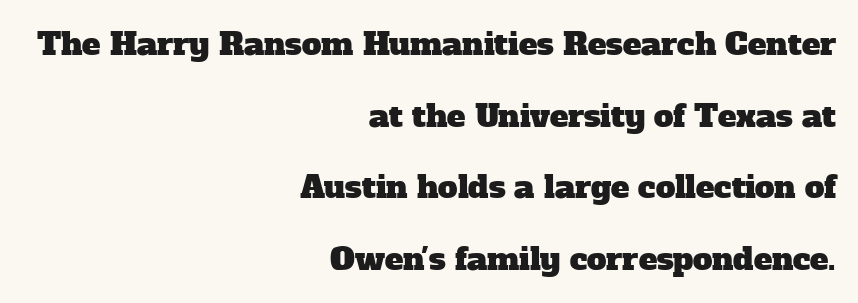
Is this a sans? No — the strokes have serifs. This rendering features lettering with no underline. This sample has the flowing, uneven cadence of proportional lettering. Line endings align vertically; line beginnings do not. Default kerning and tracking; the words read as compact shapes. The passage shown stacks its lines with a broad gap.
